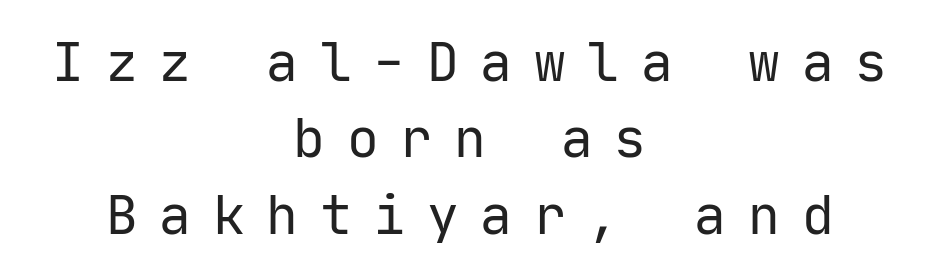
The image shows 53 px regular-weight sans-serif type, upright, monospaced; set centered, normal line spacing (1.44x), unusually wide letter spacing (+0.41 em), not underlined; low stroke contrast and a medium x-height.
